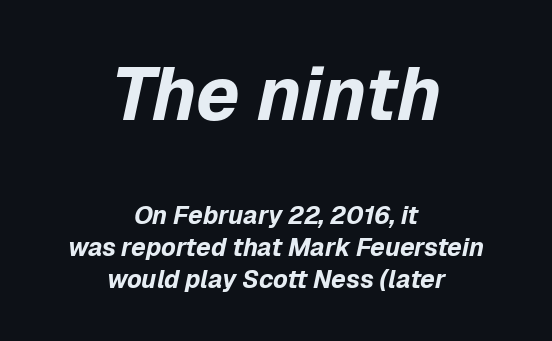
{"italic": "yes", "lean": "right", "slant_degrees": 12, "bold": "yes", "weight": "bold", "width": "normal", "stroke_contrast": "low", "x_height": "medium", "monospaced": "no", "underline": "no", "align": "center", "line_spacing": "normal", "line_spacing_ratio": 1.27, "letter_spacing": "normal", "letter_spacing_em": 0.0, "larger_block": "first", "size_ratio": 2.96, "glyph_px": 74}
